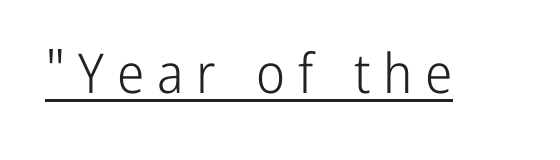
The image shows 55 px light, condensed sans-serif type, upright; set unusually wide letter spacing (+0.23 em), underlined; low stroke contrast and a medium x-height.
